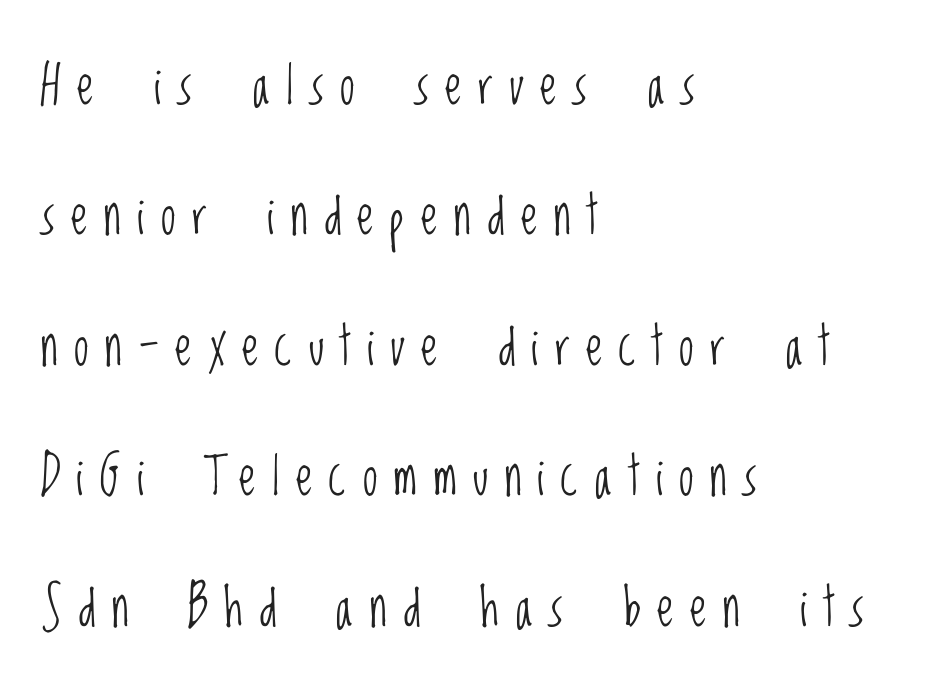
{"serif": "no", "italic": "no", "bold": "no", "weight": "light", "width": "condensed", "stroke_contrast": "low", "x_height": "large", "monospaced": "no", "underline": "no", "align": "left", "line_spacing": "loose", "line_spacing_ratio": 2.46, "letter_spacing": "wide", "letter_spacing_em": 0.31, "glyph_px": 53}
